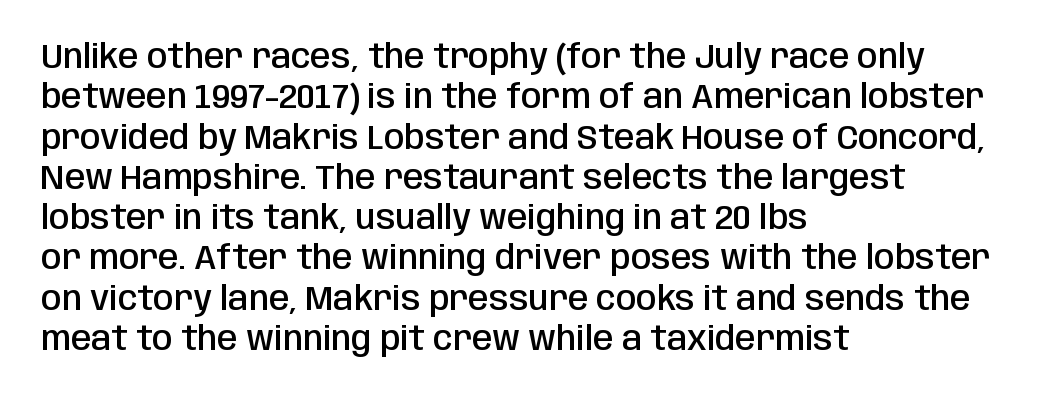
The image shows 33 px semibold, condensed sans-serif type, upright; set left-aligned, line spacing 1.22x, normal letter spacing, not underlined; low stroke contrast and a large x-height.
